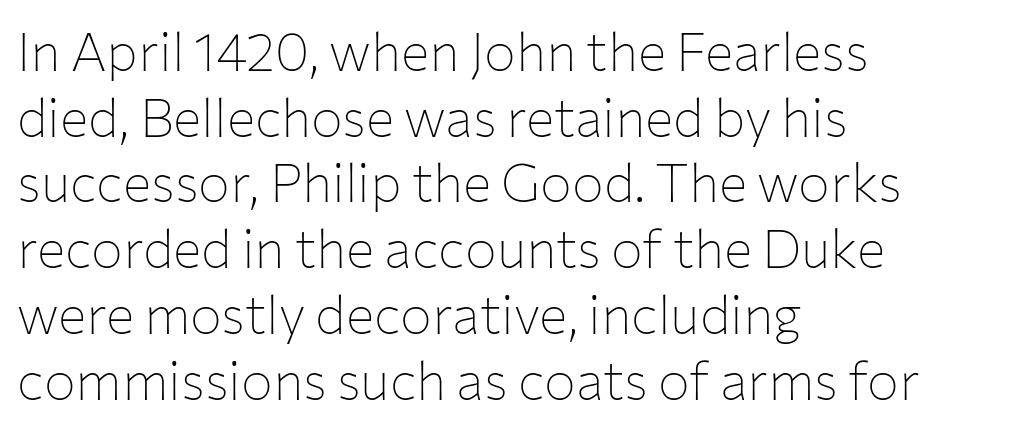
You can tell it's not italic because the verticals are truly vertical. What stands out about the letter spacing? Nothing — it is the standard amount. No heavy texture on the line: the type isn't bold. The glyphs are unaccompanied by any horizontal stroke below them. Note the varied advance widths — an 'i' is clearly narrower than an 'm'.
